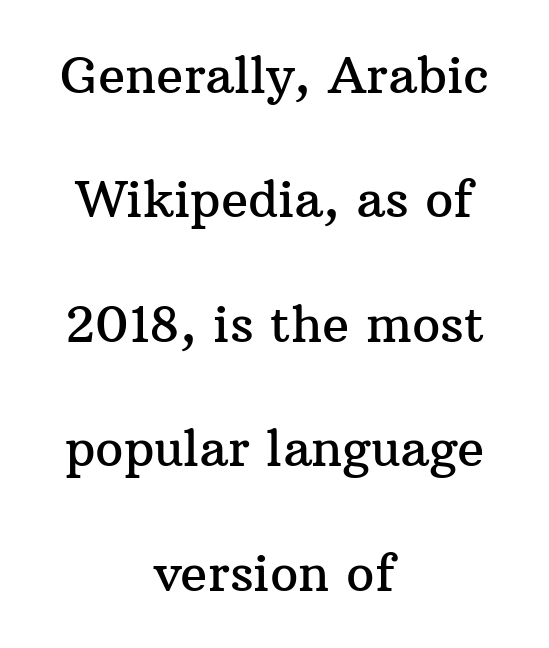
Q: Is the text italic (slanted)? A: No, it is upright.
Q: Is the typeface a serif or a sans-serif typeface? A: Serif.
Q: Is the text underlined? A: No.
Q: How is the paragraph aligned? A: Centered.
Q: Is the spacing between letters normal or unusually wide? A: Normal.
Q: Is the spacing between lines tight, normal or loose? A: Loose.
Q: Width (condensed, normal, or wide)? A: Normal.
Q: Stroke contrast? A: Medium.
Q: x-height? A: Medium.
Q: Monospaced? A: No.
